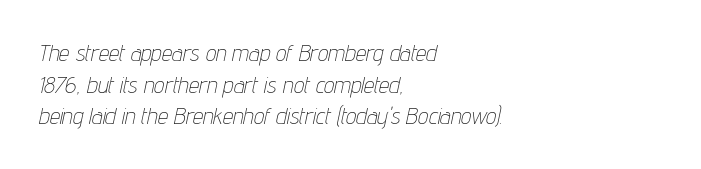
One-word summary of the alignment: left. This is oblique type, the kind used for emphasis or titles. The foot of each line stays bare and open. No extra tracking has been applied to these lines. Stem width sits at or under what a default text font uses. How would I describe the line gaps? Plain and ordinary.
